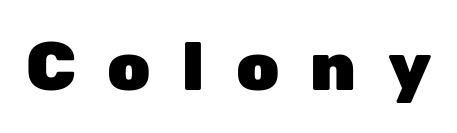
{"serif": "no", "italic": "no", "bold": "yes", "weight": "heavy", "width": "normal", "stroke_contrast": "low", "x_height": "medium", "monospaced": "no", "underline": "no", "letter_spacing": "wide", "letter_spacing_em": 0.46, "glyph_px": 68}
